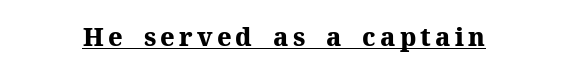
Notice how a bar underscores the lettering throughout. The axis of the letterforms is exactly vertical. Caption: bold face, heavy strokes.
